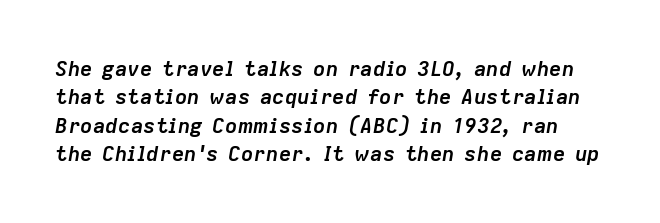
Q: Is the text bold? A: Yes.
Q: Is the text italic (slanted)? A: Yes, it leans right by about 9 degrees.
Q: Is the text underlined? A: No.
Q: Is the spacing between letters normal or unusually wide? A: Normal.
Q: Is the spacing between lines tight, normal or loose? A: Normal.
